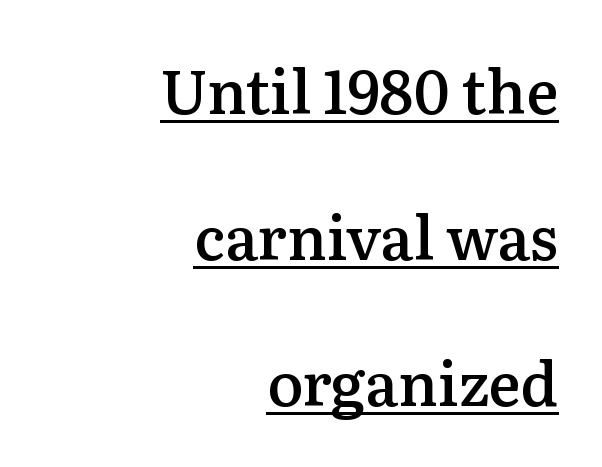
The image shows 60 px semibold serif type, upright; set right-aligned, loose line spacing (2.43x), normal letter spacing, underlined; medium stroke contrast and a medium x-height.
